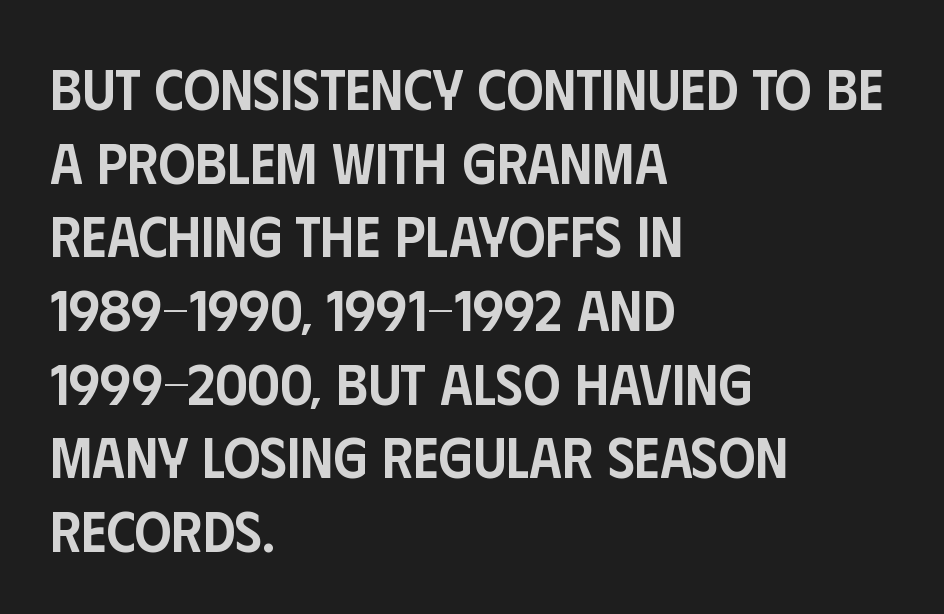
Which margin do the lines hug? The left one — the right edge is uneven. This rendering leaves character spacing at its baseline value. The rendering uses natural spacing where letterforms have individual widths. Interline gaps are of average width in this sample. Rendered with straight, roman letterforms. You can tell from the bare stems that sans-serif type was used.
